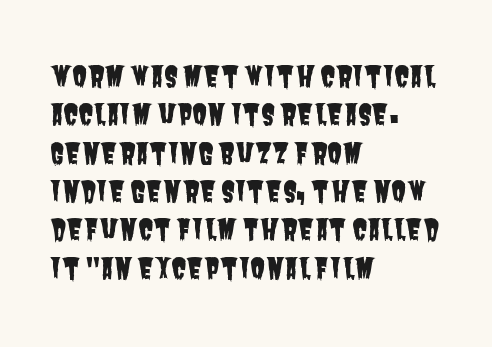
Q: Is the typeface a serif or a sans-serif typeface? A: Sans-serif.
Q: Is the text underlined? A: No.
Q: How is the paragraph aligned? A: Left-aligned.
Q: Is the spacing between letters normal or unusually wide? A: Normal.
Q: Is the spacing between lines tight, normal or loose? A: Normal.
Q: Width (condensed, normal, or wide)? A: Condensed.
Q: Stroke contrast? A: Low.
Q: x-height? A: Large.
Q: Monospaced? A: No.
